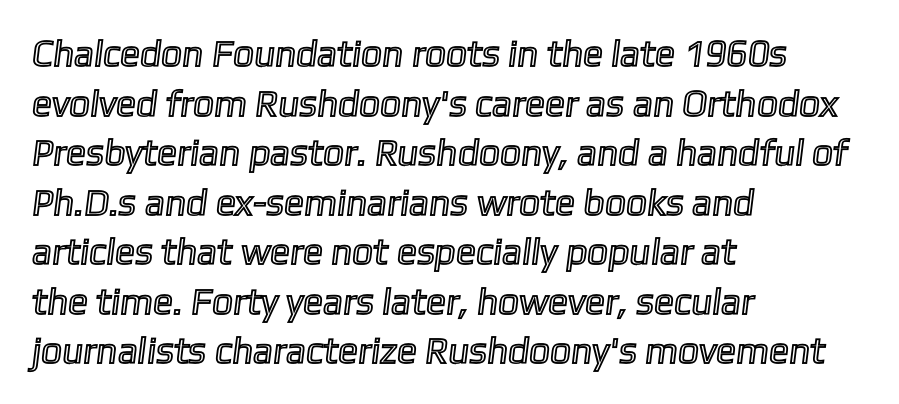
{"width": "normal", "x_height": "medium", "monospaced": "no", "underline": "no", "align": "left", "line_spacing": "normal", "line_spacing_ratio": 1.34, "letter_spacing": "normal", "letter_spacing_em": 0.0, "glyph_px": 37}
